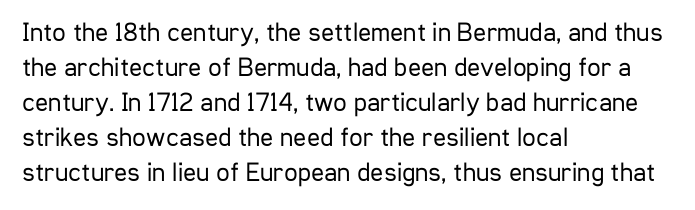
Q: Is the text bold? A: No.
Q: Is the text italic (slanted)? A: No, it is upright.
Q: Is the text underlined? A: No.
Q: How is the paragraph aligned? A: Left-aligned.
Q: Is the spacing between letters normal or unusually wide? A: Normal.
Q: Is the spacing between lines tight, normal or loose? A: Normal.
